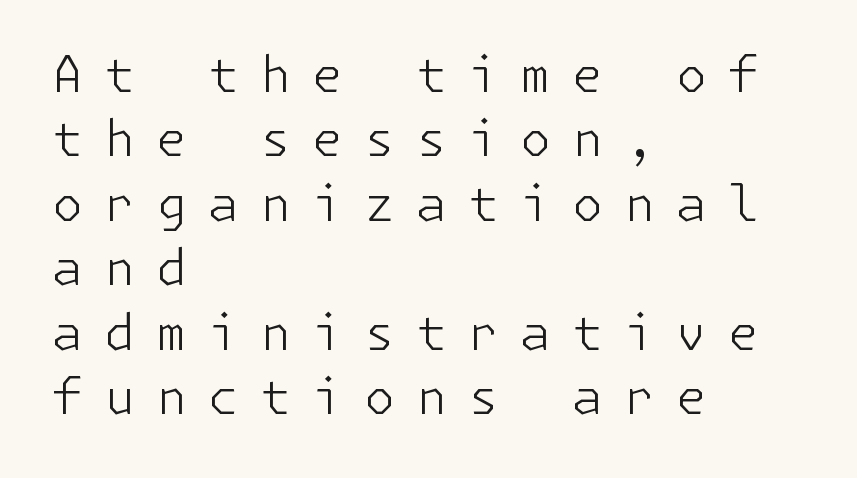
{"serif": "no", "italic": "no", "bold": "no", "weight": "light", "width": "normal", "stroke_contrast": "low", "x_height": "medium", "underline": "no", "align": "left", "line_spacing": "normal", "line_spacing_ratio": 1.29, "letter_spacing": "wide", "letter_spacing_em": 0.42, "glyph_px": 50}
